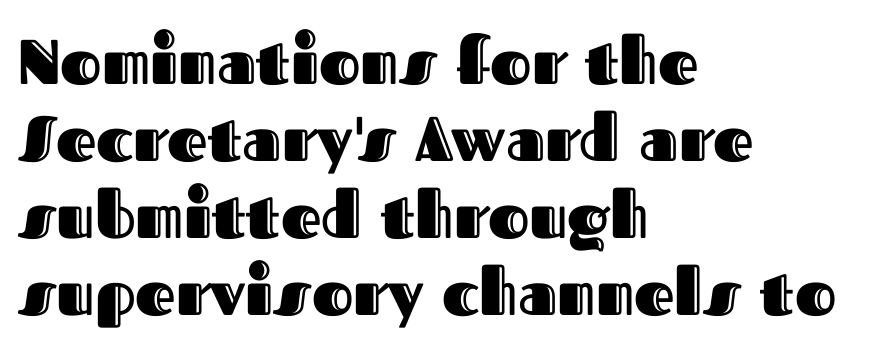
Q: Is the text italic (slanted)? A: No, it is upright.
Q: Is the text underlined? A: No.
Q: How is the paragraph aligned? A: Left-aligned.
Q: Is the spacing between letters normal or unusually wide? A: Normal.
Q: Width (condensed, normal, or wide)? A: Normal.
Q: x-height? A: Medium.
Q: Monospaced? A: No.
